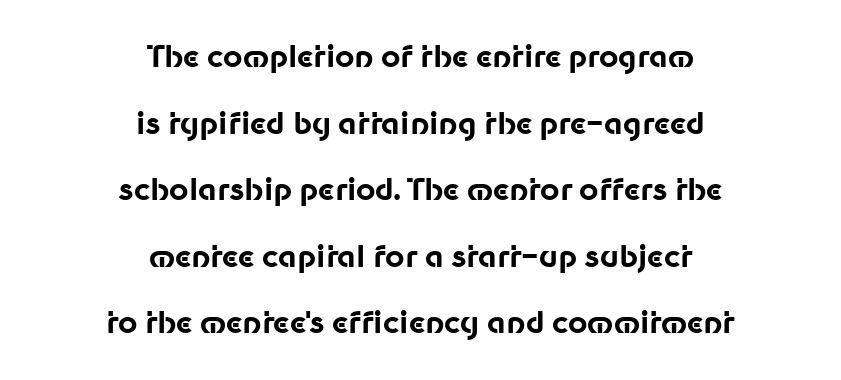
Q: Is the text bold? A: Yes.
Q: Is the text italic (slanted)? A: No, it is upright.
Q: Is the typeface a serif or a sans-serif typeface? A: Sans-serif.
Q: Is the text underlined? A: No.
Q: How is the paragraph aligned? A: Centered.
Q: Is the spacing between letters normal or unusually wide? A: Normal.
Q: Is the spacing between lines tight, normal or loose? A: Loose.
Q: Width (condensed, normal, or wide)? A: Normal.
Q: Stroke contrast? A: Low.
Q: x-height? A: Medium.
Q: Monospaced? A: No.
